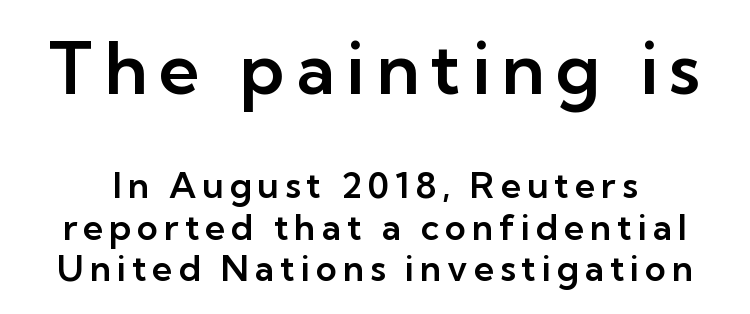
The image shows 72 px sans-serif type, upright; set tight line spacing (1.15x), not underlined; the first (top) block is 2.0x larger; low stroke contrast and a medium x-height.
